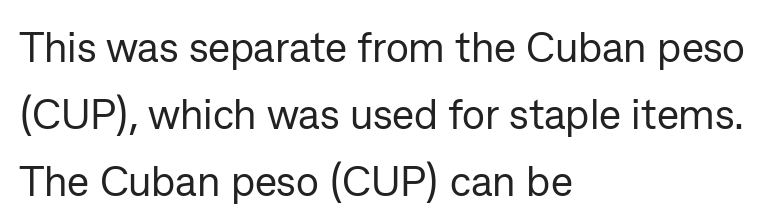
The image shows 42 px regular-weight sans-serif type, upright; set left-aligned, normal line spacing (1.59x), normal letter spacing, not underlined; low stroke contrast and a medium x-height.
